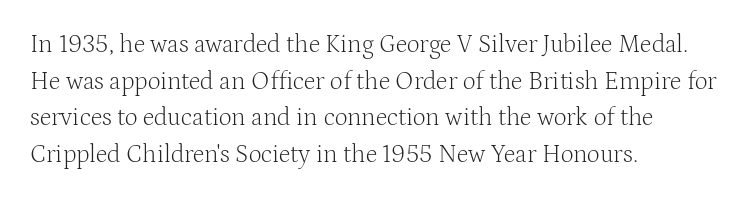
{"italic": "no", "bold": "no", "underline": "no", "align": "left", "line_spacing": "normal", "line_spacing_ratio": 1.47, "letter_spacing": "normal", "letter_spacing_em": 0.0, "glyph_px": 25}
